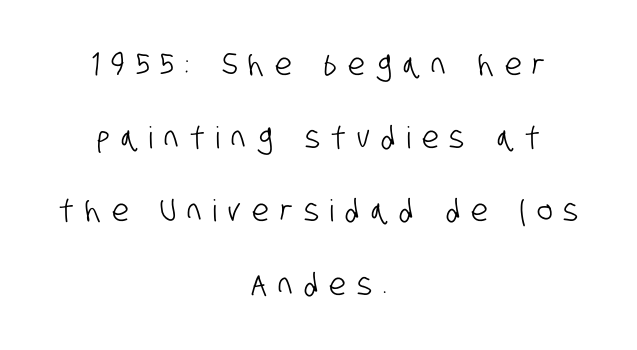
Q: Is the typeface a serif or a sans-serif typeface? A: Sans-serif.
Q: Is the text underlined? A: No.
Q: How is the paragraph aligned? A: Centered.
Q: Is the spacing between letters normal or unusually wide? A: Unusually wide.
Q: Is the spacing between lines tight, normal or loose? A: Loose.
Q: Width (condensed, normal, or wide)? A: Condensed.
Q: Stroke contrast? A: Low.
Q: x-height? A: Large.
Q: Monospaced? A: No.
